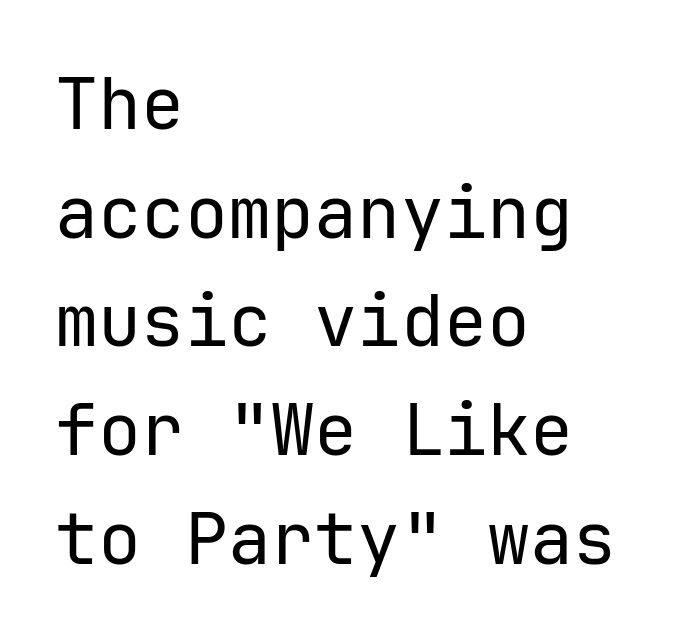
The image shows 72 px regular-weight sans-serif type, upright, monospaced; set left-aligned, normal line spacing (1.51x), normal letter spacing, not underlined; low stroke contrast and a medium x-height.
